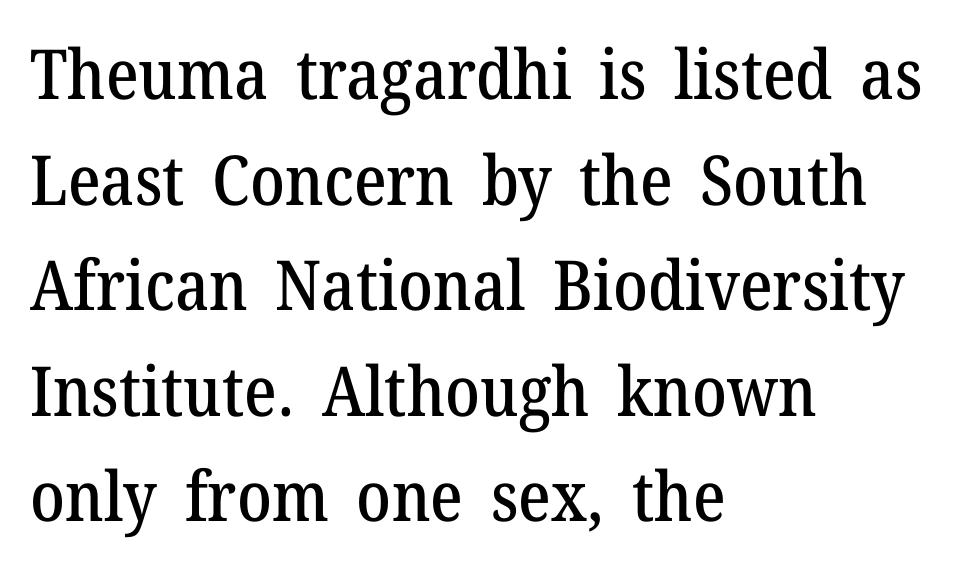
{"serif": "yes", "italic": "no", "width": "normal", "stroke_contrast": "medium", "x_height": "medium", "monospaced": "no", "underline": "no", "align": "left", "line_spacing": "normal", "line_spacing_ratio": 1.53, "letter_spacing": "normal", "letter_spacing_em": 0.0, "glyph_px": 69}
